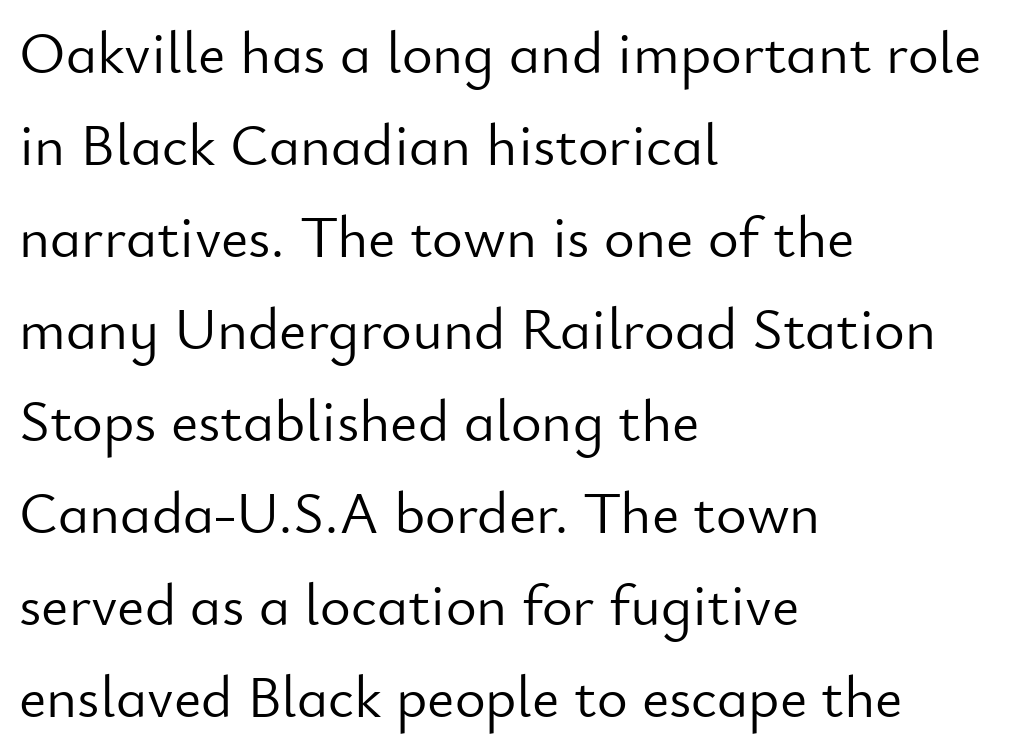
Q: Is the text bold? A: No.
Q: Is the text italic (slanted)? A: No, it is upright.
Q: Is the typeface a serif or a sans-serif typeface? A: Sans-serif.
Q: Is the text underlined? A: No.
Q: How is the paragraph aligned? A: Left-aligned.
Q: Is the spacing between letters normal or unusually wide? A: Normal.
Q: Is the spacing between lines tight, normal or loose? A: Normal.
Q: Width (condensed, normal, or wide)? A: Normal.
Q: Stroke contrast? A: Low.
Q: x-height? A: Small.
Q: Monospaced? A: No.
